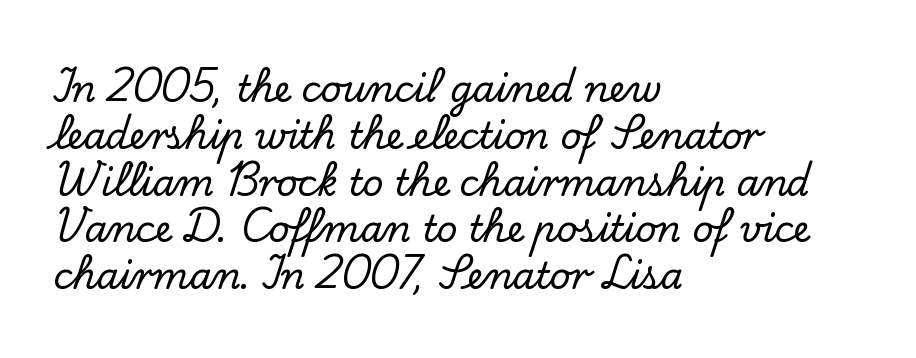
Q: Is the text italic (slanted)? A: Yes.
Q: Is the typeface a serif or a sans-serif typeface? A: Serif.
Q: Is the text underlined? A: No.
Q: How is the paragraph aligned? A: Left-aligned.
Q: Is the spacing between letters normal or unusually wide? A: Normal.
Q: Is the spacing between lines tight, normal or loose? A: Normal.
Q: Width (condensed, normal, or wide)? A: Normal.
Q: Stroke contrast? A: Low.
Q: x-height? A: Small.
Q: Monospaced? A: No.
